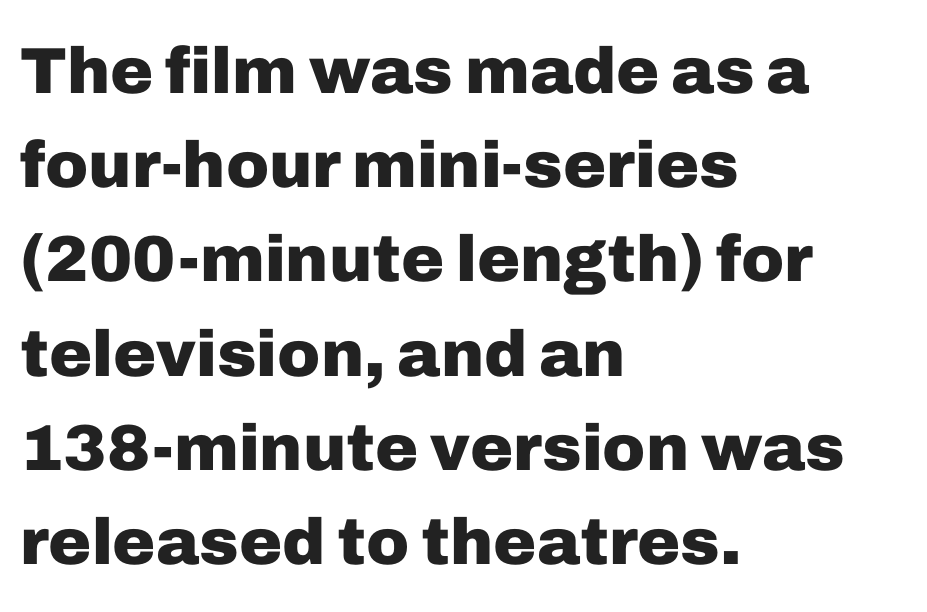
Proportional: the letters do not fall into vertical columns. Every character sits straight up, as roman type does. The face used here is a sans, in the tradition of grotesques and geometrics. Notice how descenders clear the ascenders below comfortably — that's standard leading. How heavy is the stroke? Heavy — this is a bold. Observe the ordinary spacing: letters are neighbours, not strangers.
